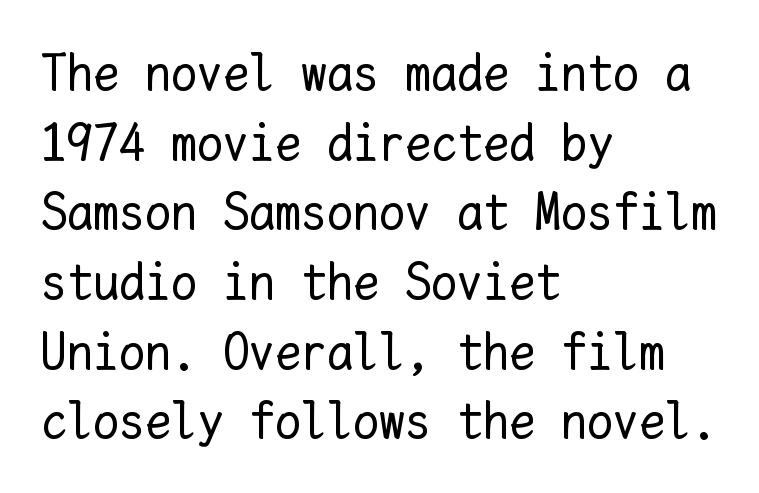
{"italic": "no", "bold": "no", "weight": "regular", "width": "normal", "stroke_contrast": "low", "x_height": "medium", "monospaced": "yes", "underline": "no", "align": "left", "line_spacing": "normal", "line_spacing_ratio": 1.34, "letter_spacing": "normal", "letter_spacing_em": 0.0, "glyph_px": 52}
